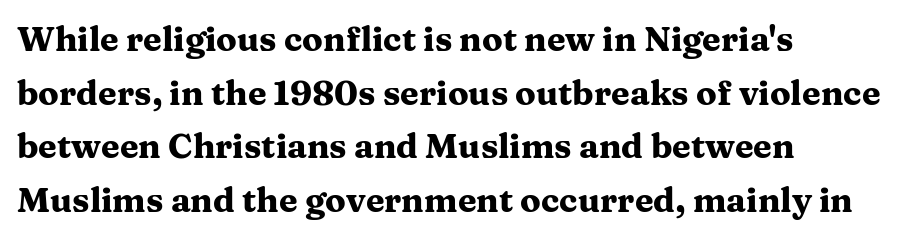
{"serif": "yes", "italic": "no", "bold": "yes", "weight": "heavy", "width": "wide", "stroke_contrast": "medium", "x_height": "medium", "monospaced": "no", "underline": "no", "align": "left", "line_spacing": "normal", "line_spacing_ratio": 1.58, "letter_spacing": "normal", "letter_spacing_em": 0.0, "glyph_px": 34}
